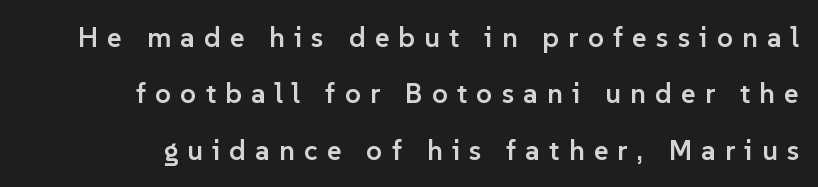
Is this a fixed-width face? No — the glyphs have proportional, varying widths. Clear beneath every line of the passage. The characters look somewhat weighty, a semibold short of true bold. Leading is clearly above the norm, producing a sparse column.
